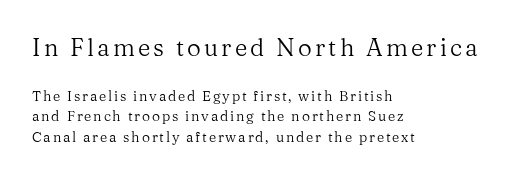
The image shows 24 px text type, upright; set left-aligned, normal line spacing (1.48x), not underlined; the first (top) block is 1.71x larger.
